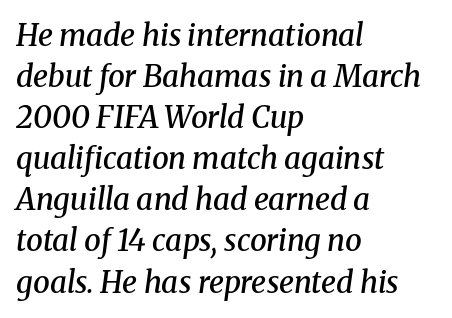
Q: Is the text bold? A: Semi-bold.
Q: Is the text italic (slanted)? A: Yes, it leans right by about 8 degrees.
Q: Is the typeface a serif or a sans-serif typeface? A: Serif.
Q: Is the text underlined? A: No.
Q: How is the paragraph aligned? A: Left-aligned.
Q: Is the spacing between letters normal or unusually wide? A: Normal.
Q: Is the spacing between lines tight, normal or loose? A: Normal.
Q: Width (condensed, normal, or wide)? A: Normal.
Q: Stroke contrast? A: Medium.
Q: x-height? A: Medium.
Q: Monospaced? A: No.
